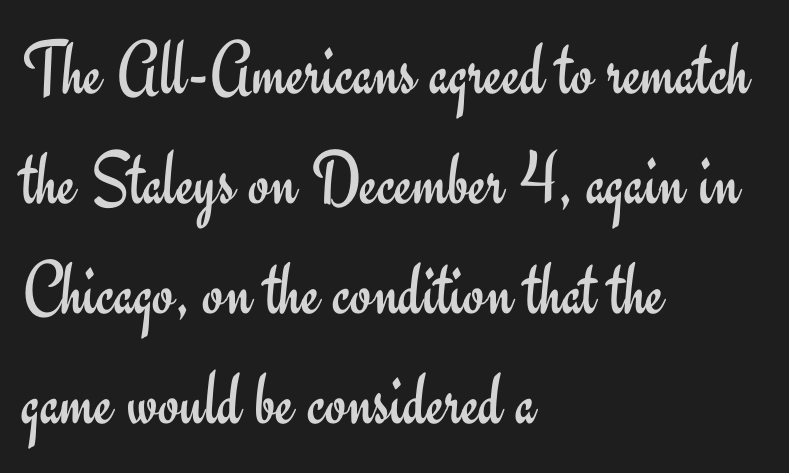
Q: Is the text bold? A: No.
Q: Is the text italic (slanted)? A: Yes.
Q: Is the typeface a serif or a sans-serif typeface? A: Sans-serif.
Q: Is the text underlined? A: No.
Q: How is the paragraph aligned? A: Left-aligned.
Q: Is the spacing between letters normal or unusually wide? A: Normal.
Q: Is the spacing between lines tight, normal or loose? A: Normal.
Q: Width (condensed, normal, or wide)? A: Normal.
Q: Stroke contrast? A: Low.
Q: x-height? A: Small.
Q: Monospaced? A: No.
